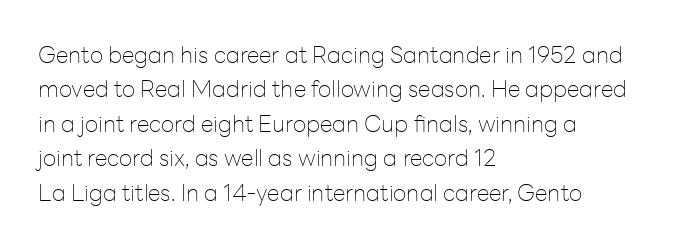
Observe the ordinary spacing: letters are neighbours, not strangers. Only glyphs here, with clear space below each row. Honestly, the row spacing looks completely unremarkable. No letter is thick-stroked: the sample isn't bold.
